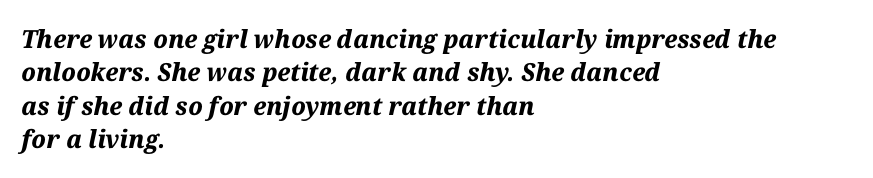
The foot of each line stays bare and open. Chunky letters — that's bold for sure. The face used here is rendered with its standard letterfit. Tall strokes in this sample are angled rather than plumb. These lines sit exactly where default settings would place them.
